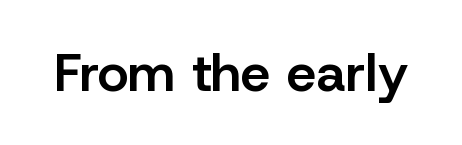
Nope, no serifs anywhere on these letters. Students, note that the glyphs here touch the page at normal intervals. The specimen reads as upright at a glance. Do the characters align in a grid? No, the font is proportional. Underline: absent.
